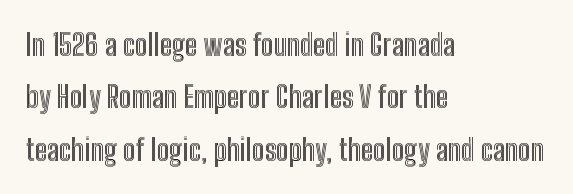
Honestly, the letter spacing is just normal — you wouldn't notice it. The passage shown is typed in a proportional face where columns would drift. A roman cut, with each character standing at attention. Line starts are locked; line ends wander.
